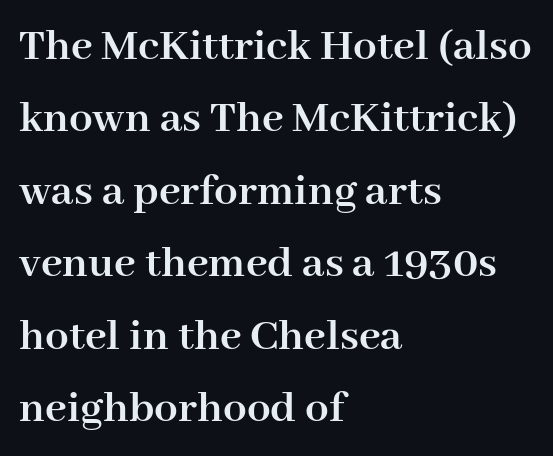
The image shows 47 px semibold serif type, upright; set left-aligned, normal line spacing (1.54x), normal letter spacing, not underlined; high stroke contrast and a medium x-height.
